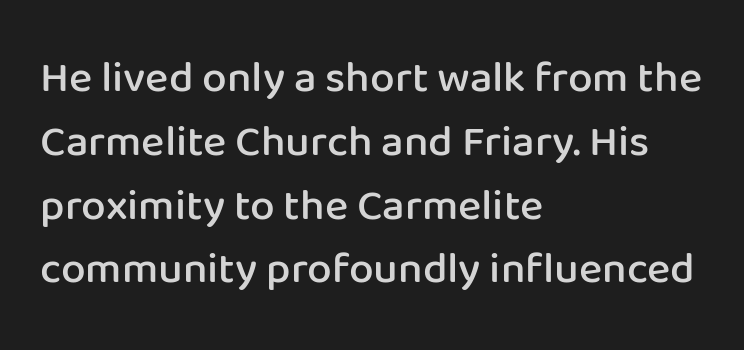
The image shows 44 px semibold sans-serif type, upright; set left-aligned, normal line spacing (1.45x), normal letter spacing, not underlined; low stroke contrast and a medium x-height.
